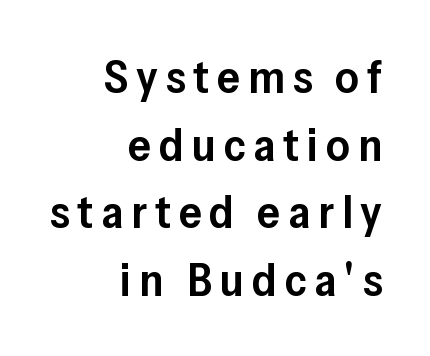
Vertical strokes here are truly vertical. What's the leading like? Ordinary, nothing unusual. Casual observation: everything's shoved over to the right. The face used here is a sans, in the tradition of grotesques and geometrics.
